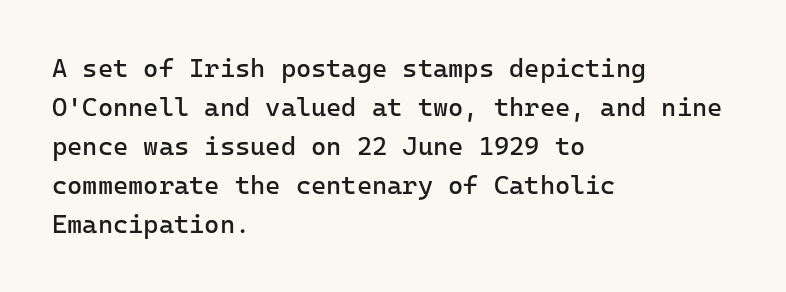
{"italic": "no", "bold": "no", "underline": "no", "align": "left", "line_spacing": "normal", "line_spacing_ratio": 1.5, "letter_spacing": "normal", "letter_spacing_em": 0.0, "glyph_px": 26}
